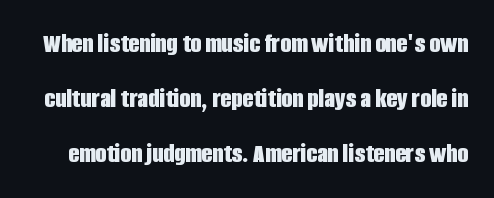
Q: Is the text bold? A: Yes.
Q: Is the text italic (slanted)? A: No, it is upright.
Q: Is the typeface a serif or a sans-serif typeface? A: Sans-serif.
Q: Is the text underlined? A: No.
Q: Is the spacing between letters normal or unusually wide? A: Normal.
Q: Is the spacing between lines tight, normal or loose? A: Loose.
Q: Width (condensed, normal, or wide)? A: Condensed.
Q: Stroke contrast? A: Low.
Q: x-height? A: Large.
Q: Monospaced? A: No.
